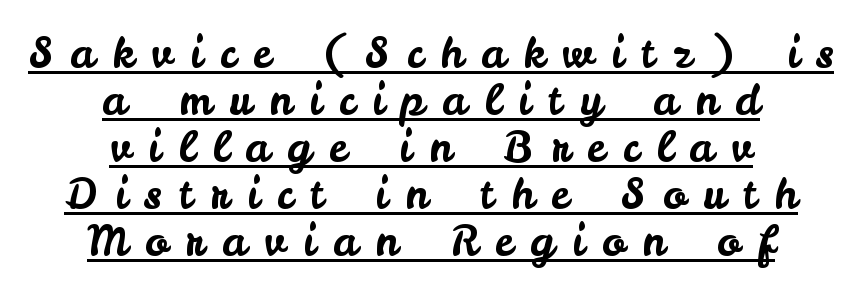
Note the varied advance widths — an 'i' is clearly narrower than an 'm'. Look at the tracking — it's clearly loosened, letters drifting apart. Looks like someone drew a line under every word here.
